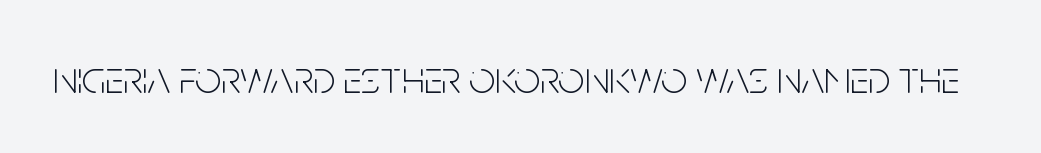
{"serif": "no", "italic": "no", "bold": "no", "weight": "light", "width": "condensed", "stroke_contrast": "low", "x_height": "large", "monospaced": "no", "underline": "no", "letter_spacing": "normal", "letter_spacing_em": 0.0, "glyph_px": 46}
